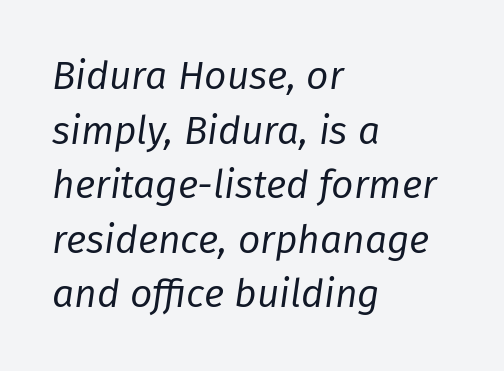
The image shows 39 px regular-weight type, italic (leaning right); set left-aligned, normal line spacing (1.4x), normal letter spacing, not underlined; low stroke contrast and a medium x-height.
